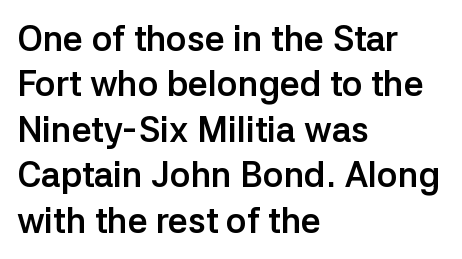
The image shows 35 px semibold sans-serif type, upright; set left-aligned, normal line spacing (1.3x), normal letter spacing, not underlined; low stroke contrast and a medium x-height.
